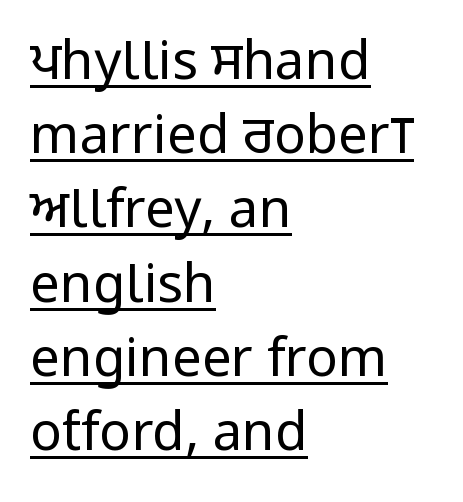
The image shows 53 px regular-weight, condensed sans-serif type, upright; set left-aligned, normal line spacing (1.4x), normal letter spacing, underlined; low stroke contrast and a large x-height.
